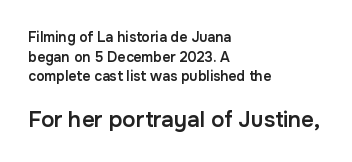
Every character sits straight up, as roman type does. There is no visible air inserted between adjacent glyphs. Nobody drew a line under any word here. The emphasis by scale lands on block number two, below.
